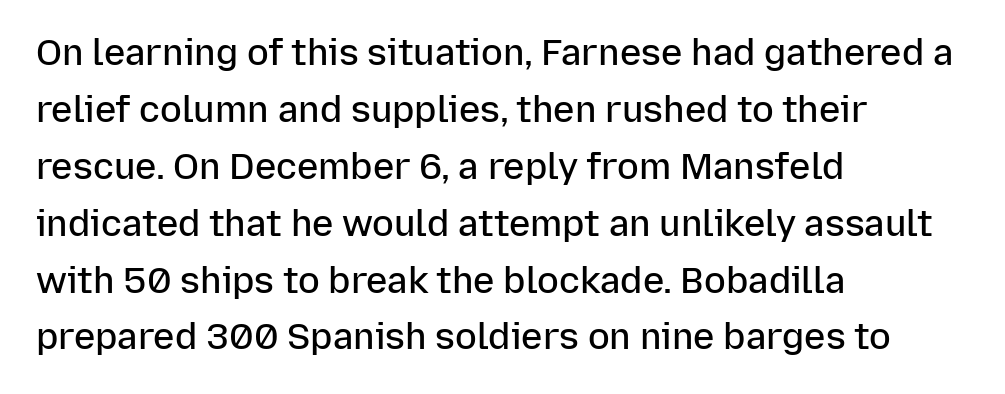
{"serif": "no", "italic": "no", "bold": "semi", "weight": "semibold", "width": "normal", "stroke_contrast": "low", "x_height": "medium", "monospaced": "no", "underline": "no", "align": "left", "line_spacing": "normal", "line_spacing_ratio": 1.58, "letter_spacing": "normal", "letter_spacing_em": 0.0, "glyph_px": 36}
